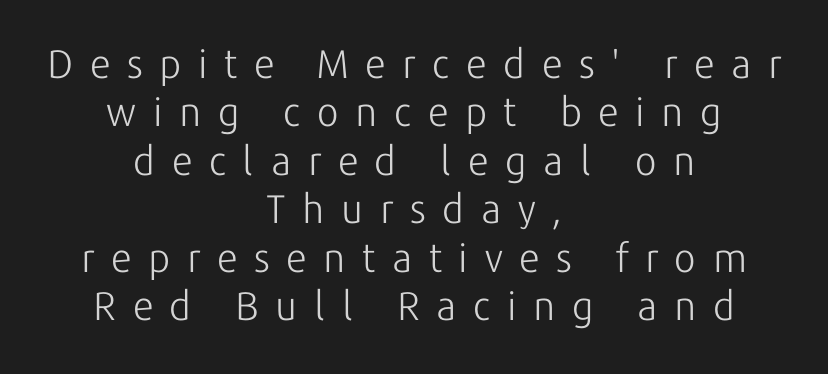
The image shows 40 px light sans-serif type, upright; set centered, line spacing 1.21x, unusually wide letter spacing (+0.42 em), not underlined; low stroke contrast and a medium x-height.
